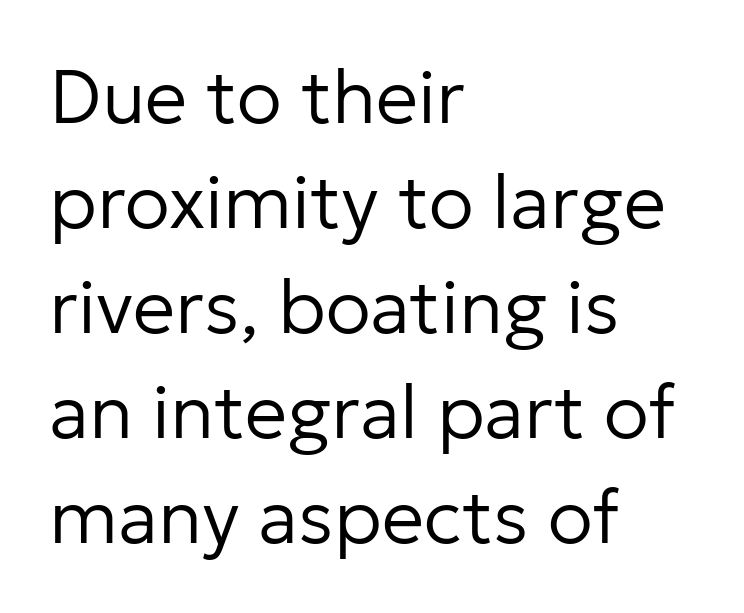
{"serif": "no", "italic": "no", "bold": "no", "weight": "regular", "width": "normal", "stroke_contrast": "low", "x_height": "medium", "monospaced": "no", "underline": "no", "align": "left", "line_spacing": "normal", "line_spacing_ratio": 1.4, "letter_spacing": "normal", "letter_spacing_em": 0.0, "glyph_px": 75}
